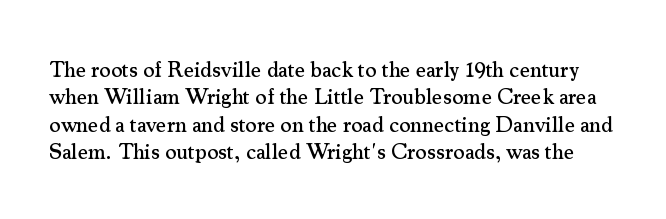
The line texture is even and compact thanks to regular tracking. This block has exactly the height ordinary leading produces. Italic? Not at all — the glyphs are vertical. Underlining? Definitely not there.
